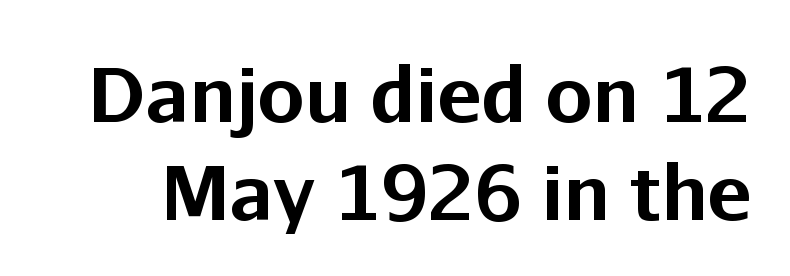
The face used here has the dense, thick strokes of a bold. This rendering leaves character spacing at its baseline value. These lines are rendered in a variable-pitch font. Italic: no, the glyphs are upright roman. The space directly below the letters is spotless. Classification — sans serif.
